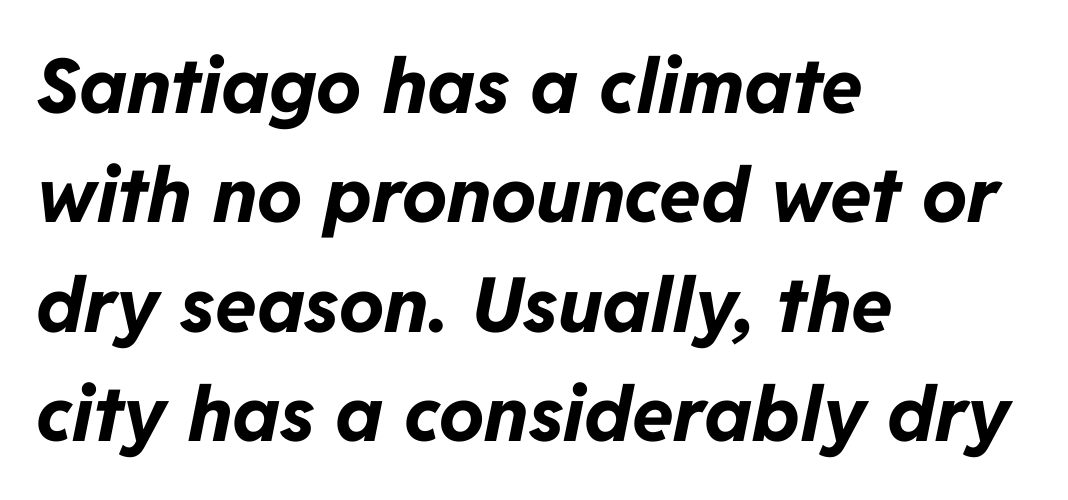
Each new line begins a customary step beneath the previous one. You could not count columns in this text — the font is proportionally spaced. Anything drawn beneath the words? Only blank space. You can tell it's italic because the verticals aren't actually vertical. The lines in this sample share a left origin and differ only in where they stop. The glyphs have the mass of a bold cut.
